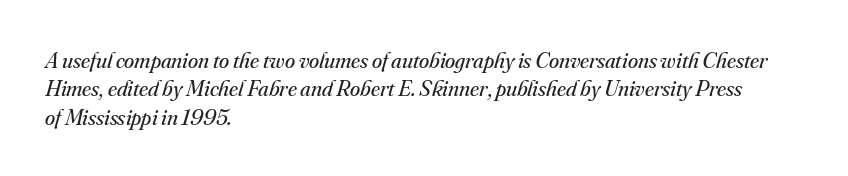
The image shows 23 px text type, italic (leaning right); set left-aligned, line spacing 1.23x, normal letter spacing, not underlined.
